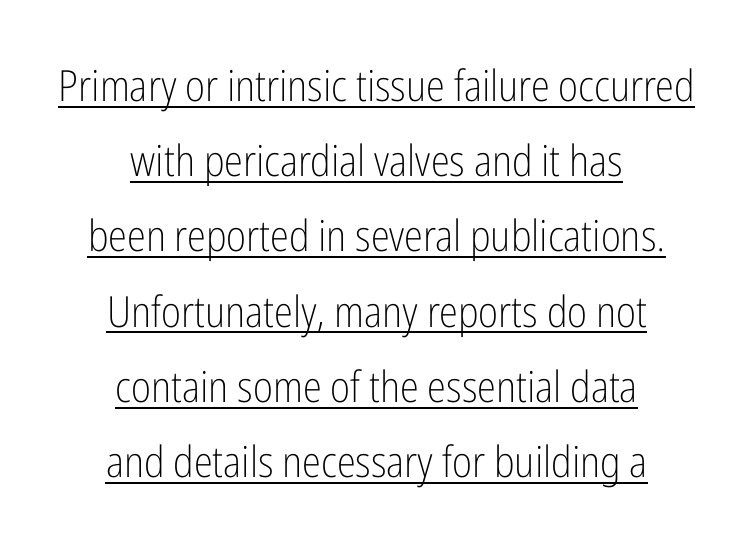
Each letter keeps its own natural width here, so spacing adapts to shape. Font category for this specimen: sans-serif. These lines keep a tight, regular rhythm from letter to letter. The sample's only ornament is a line tracing under the words.
